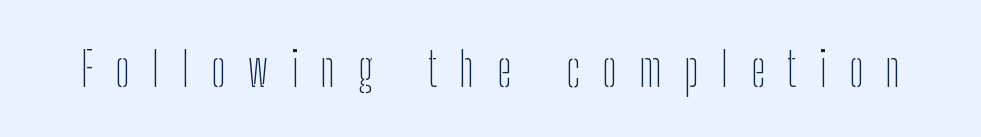
{"serif": "no", "italic": "no", "bold": "no", "weight": "thin", "width": "condensed", "stroke_contrast": "low", "x_height": "medium", "monospaced": "no", "underline": "no", "letter_spacing": "wide", "letter_spacing_em": 0.47, "glyph_px": 48}
